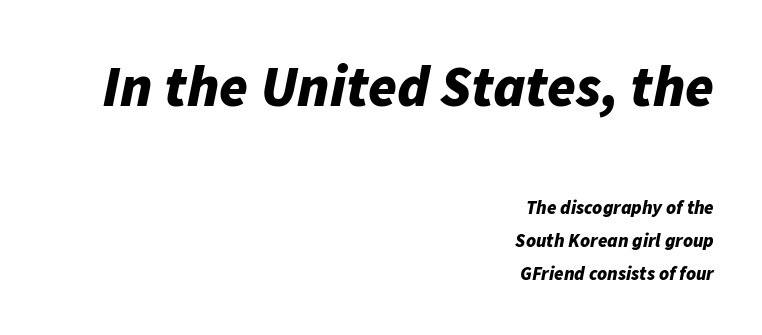
Q: Is the text bold? A: Yes.
Q: Is the text italic (slanted)? A: Yes, it leans right by about 11 degrees.
Q: Is the text underlined? A: No.
Q: How is the paragraph aligned? A: Right-aligned.
Q: Is the spacing between letters normal or unusually wide? A: Normal.
Q: Which block of text is set in a larger size, the first (top) or the second (bottom)? A: The first (top) one.
Q: Width (condensed, normal, or wide)? A: Normal.
Q: Stroke contrast? A: Low.
Q: x-height? A: Medium.
Q: Monospaced? A: No.
